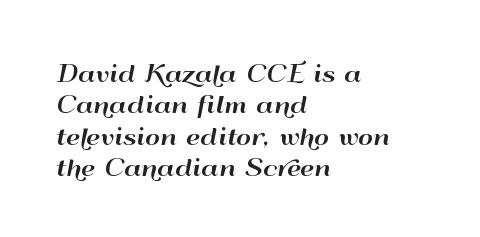
Q: Is the text italic (slanted)? A: Yes.
Q: Is the text underlined? A: No.
Q: How is the paragraph aligned? A: Left-aligned.
Q: Is the spacing between letters normal or unusually wide? A: Normal.
Q: Is the spacing between lines tight, normal or loose? A: Normal.
